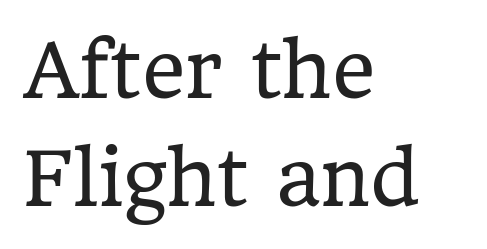
The image shows 75 px regular-weight serif type, upright; set left-aligned, normal line spacing (1.44x), normal letter spacing, not underlined; low stroke contrast and a medium x-height.
